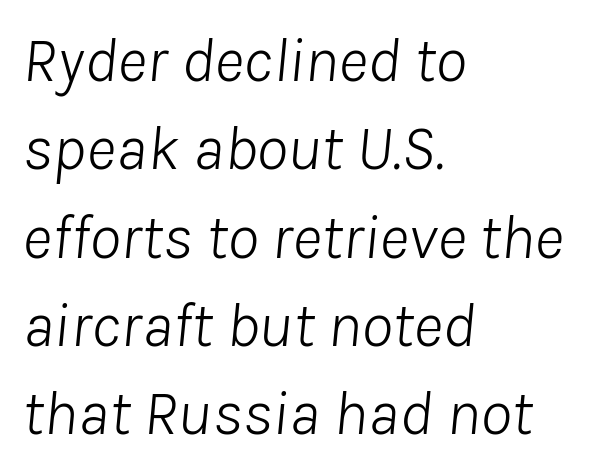
{"italic": "yes", "lean": "right", "slant_degrees": 8, "bold": "no", "weight": "light", "width": "normal", "stroke_contrast": "low", "x_height": "medium", "monospaced": "no", "underline": "no", "align": "left", "line_spacing": "normal", "line_spacing_ratio": 1.38, "letter_spacing": "normal", "letter_spacing_em": 0.0, "glyph_px": 64}
